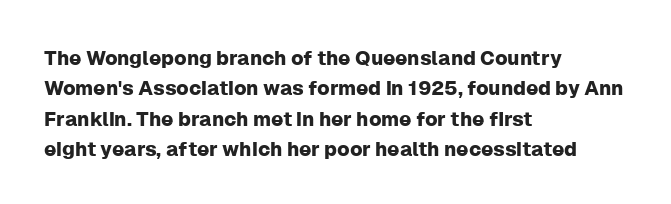
Characters follow at the spacing the type designer built in. The line-height multiplier appears to be the usual default. Just letters on the line, the space beneath them empty. It's the straight-up-and-down kind of type. Each line starts at the same left margin while the right side varies.
